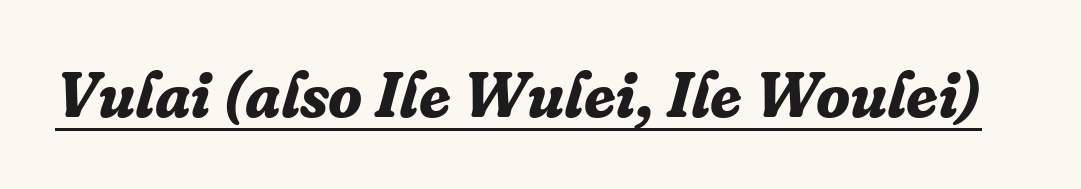
Slanted lettering throughout. Compared with undecorated copy, this sample adds a rule below the words. The glyphs have the mass of a bold cut. Tracking here is standard; glyphs follow each other at the usual distance. Proportional: the letters do not fall into vertical columns. Serif or sans? Serif — the stroke terminals have little feet.
